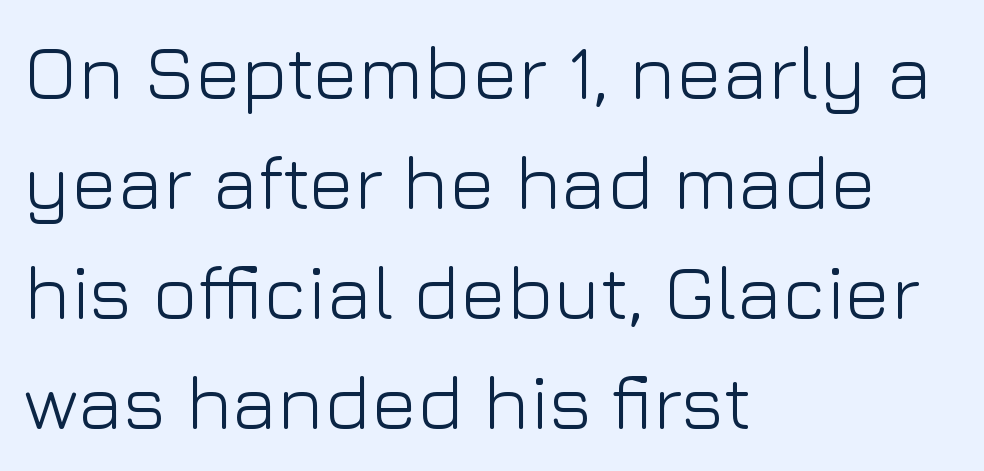
{"serif": "no", "italic": "no", "bold": "no", "weight": "light", "width": "normal", "stroke_contrast": "low", "x_height": "medium", "monospaced": "no", "underline": "no", "align": "left", "line_spacing": "normal", "line_spacing_ratio": 1.43, "letter_spacing": "normal", "letter_spacing_em": 0.0, "glyph_px": 77}
